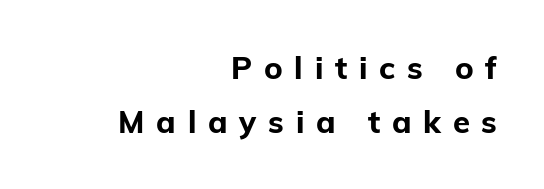
Q: Is the text bold? A: Yes.
Q: Is the text italic (slanted)? A: No, it is upright.
Q: Is the typeface a serif or a sans-serif typeface? A: Sans-serif.
Q: Is the text underlined? A: No.
Q: How is the paragraph aligned? A: Right-aligned.
Q: Is the spacing between letters normal or unusually wide? A: Unusually wide.
Q: Width (condensed, normal, or wide)? A: Normal.
Q: Stroke contrast? A: Low.
Q: x-height? A: Medium.
Q: Monospaced? A: No.
